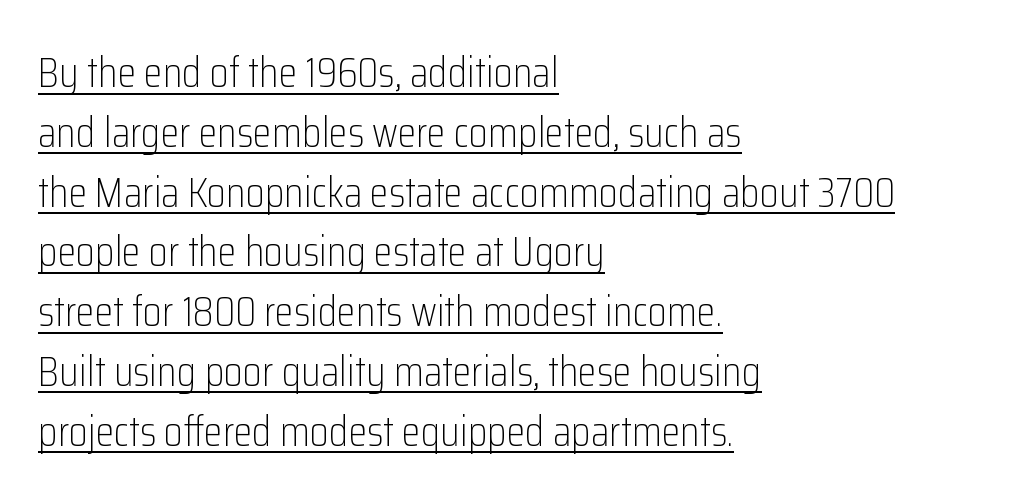
No feet cap the strokes, marking this as sans-serif type. Think of a printed novel: that variable character pitch is what you see here. Nope, not italic — everything's standing straight. The sample's only ornament is a line tracing under the words. Successive baselines arrive at the customary interval. Weight: not bold — regular or lighter.
